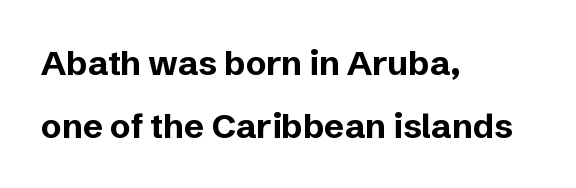
Q: Is the text bold? A: Yes.
Q: Is the text italic (slanted)? A: No, it is upright.
Q: Is the typeface a serif or a sans-serif typeface? A: Sans-serif.
Q: Is the text underlined? A: No.
Q: How is the paragraph aligned? A: Left-aligned.
Q: Is the spacing between letters normal or unusually wide? A: Normal.
Q: Width (condensed, normal, or wide)? A: Normal.
Q: Stroke contrast? A: Low.
Q: x-height? A: Medium.
Q: Monospaced? A: No.
